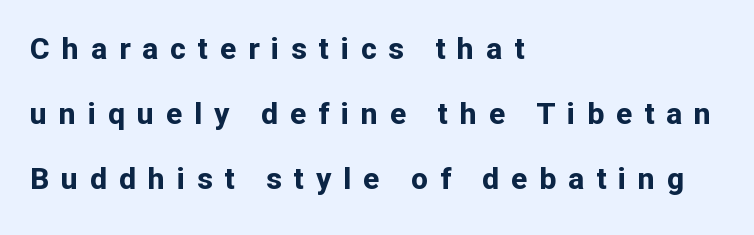
The image shows 30 px bold sans-serif type, upright; set left-aligned, loose line spacing (2.17x), unusually wide letter spacing (+0.4 em), not underlined; low stroke contrast and a medium x-height.
